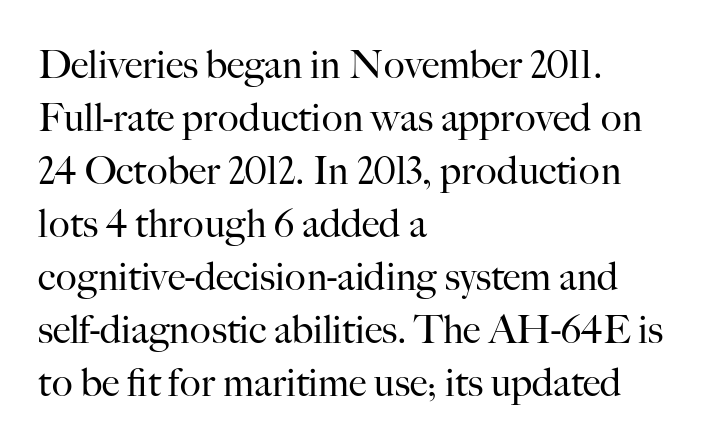
{"serif": "yes", "italic": "no", "bold": "no", "weight": "regular", "width": "normal", "stroke_contrast": "high", "x_height": "small", "monospaced": "no", "underline": "no", "align": "left", "line_spacing": "normal", "line_spacing_ratio": 1.36, "letter_spacing": "normal", "letter_spacing_em": 0.0, "glyph_px": 39}
